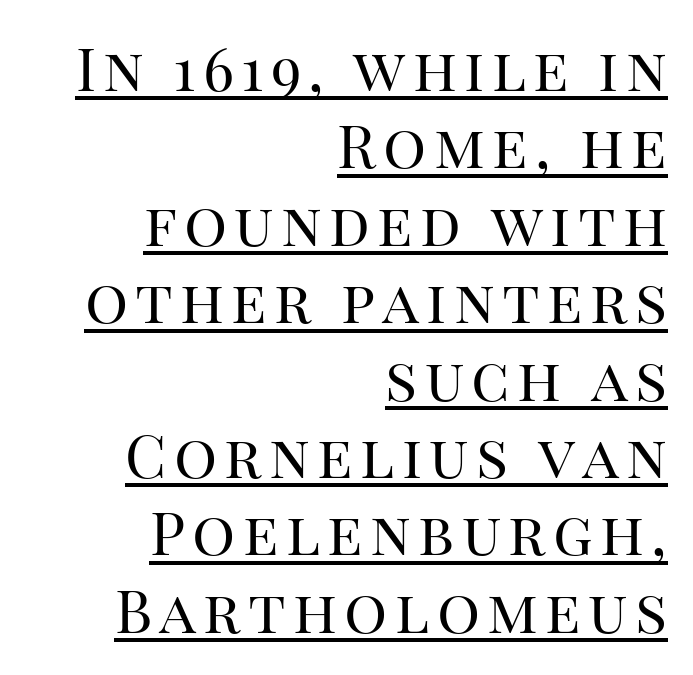
The image shows 60 px regular-weight serif type, upright; set right-aligned, normal line spacing (1.29x), underlined; high stroke contrast and a large x-height.
